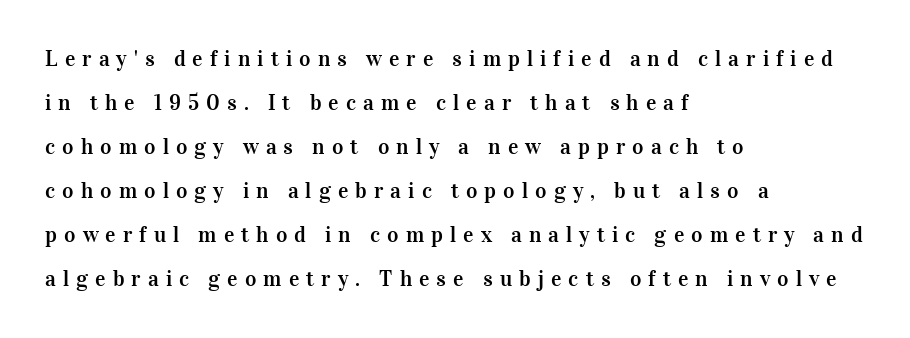
{"italic": "no", "underline": "no", "align": "left", "line_spacing": "loose", "line_spacing_ratio": 2.0, "letter_spacing": "wide", "letter_spacing_em": 0.32, "glyph_px": 22}
